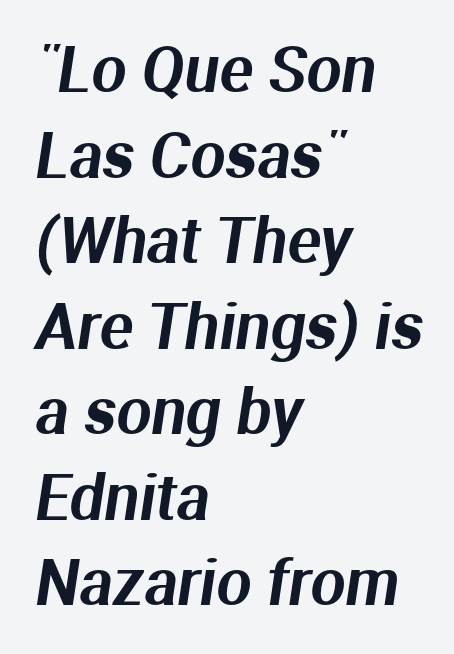
{"serif": "no", "width": "normal", "stroke_contrast": "medium", "x_height": "medium", "monospaced": "no", "underline": "no", "align": "left", "line_spacing": "normal", "line_spacing_ratio": 1.38, "letter_spacing": "normal", "letter_spacing_em": 0.0, "glyph_px": 62}
